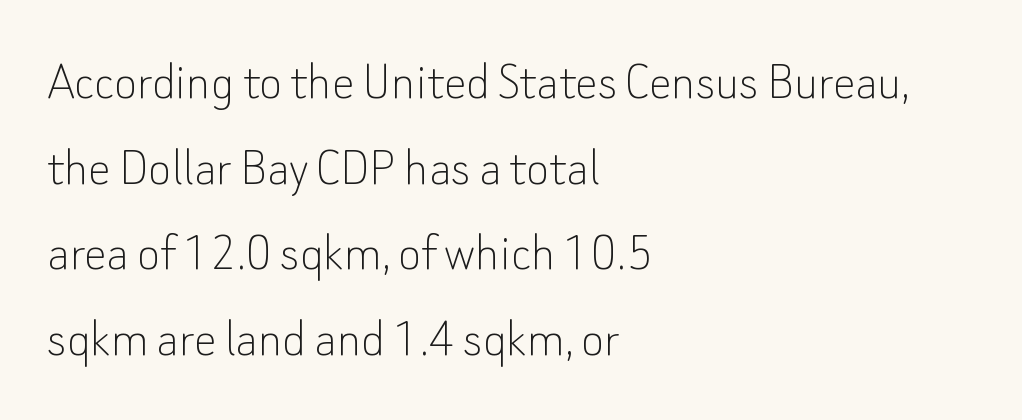
The image shows 56 px thin sans-serif type, upright; set left-aligned, normal line spacing (1.53x), normal letter spacing, not underlined; low stroke contrast and a small x-height.
